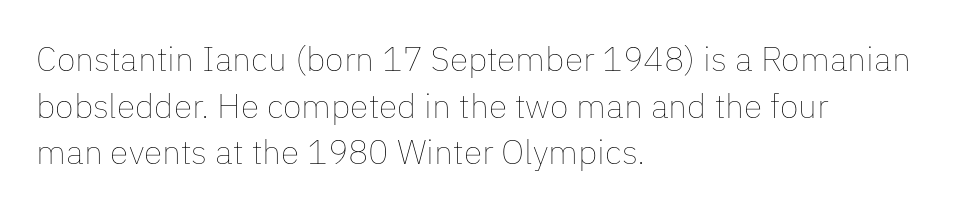
The image shows 34 px thin type, upright; set left-aligned, normal line spacing (1.37x), normal letter spacing, not underlined; low stroke contrast and a medium x-height.
